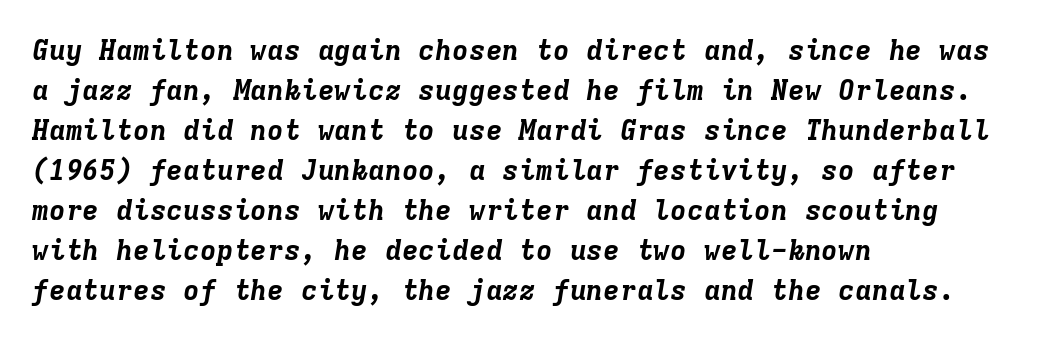
The image shows 28 px bold type, italic (leaning right), monospaced; set left-aligned, normal line spacing (1.43x), normal letter spacing, not underlined; low stroke contrast and a medium x-height.
